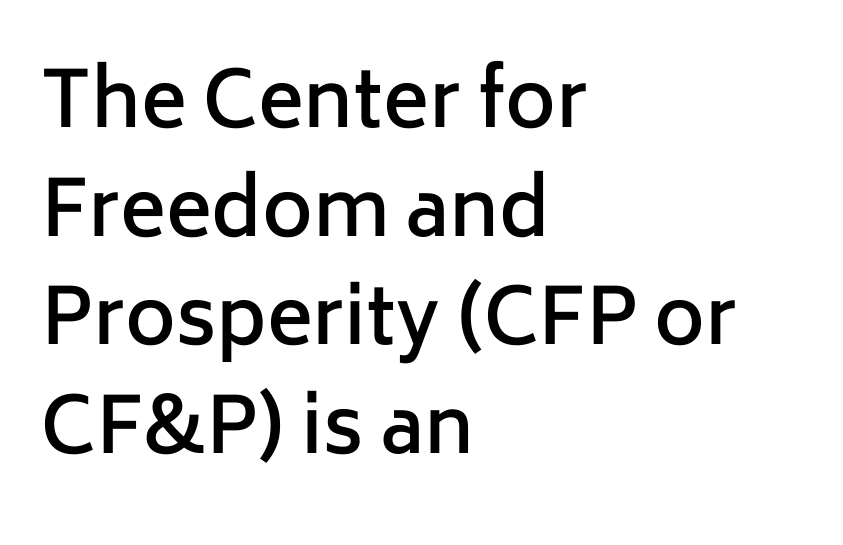
The image shows 77 px semibold sans-serif type, upright; set left-aligned, normal line spacing (1.41x), normal letter spacing, not underlined; low stroke contrast and a medium x-height.
